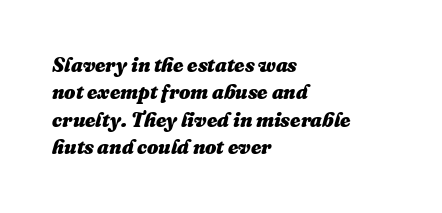
The image shows 20 px bold type, italic (leaning right); set left-aligned, normal line spacing (1.37x), normal letter spacing, not underlined.
